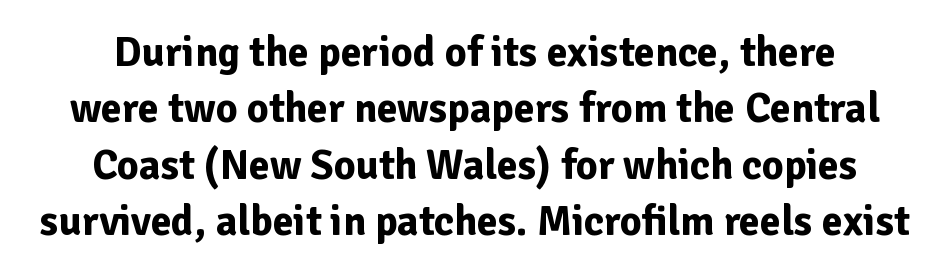
The image shows 42 px bold sans-serif type, upright; set normal line spacing (1.34x), normal letter spacing, not underlined; low stroke contrast and a medium x-height.
